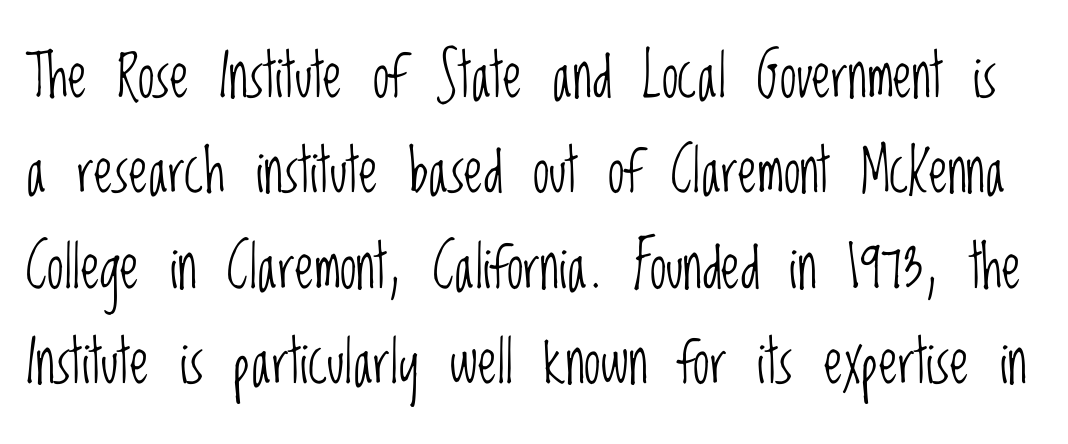
I'd call this a sans setting — the letters go barefoot. Interline gaps are of average width in this sample. Nothing heavy about these letters — not bold at all. Here the designer chose a conventional face with non-uniform glyph widths. No word sits above an underline.
